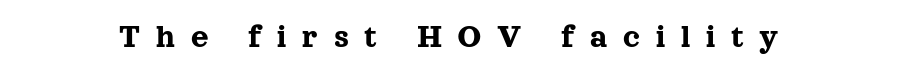
Q: Is the text italic (slanted)? A: No, it is upright.
Q: Is the typeface a serif or a sans-serif typeface? A: Serif.
Q: Is the text underlined? A: No.
Q: Is the spacing between letters normal or unusually wide? A: Unusually wide.
Q: Width (condensed, normal, or wide)? A: Normal.
Q: x-height? A: Medium.
Q: Monospaced? A: No.
